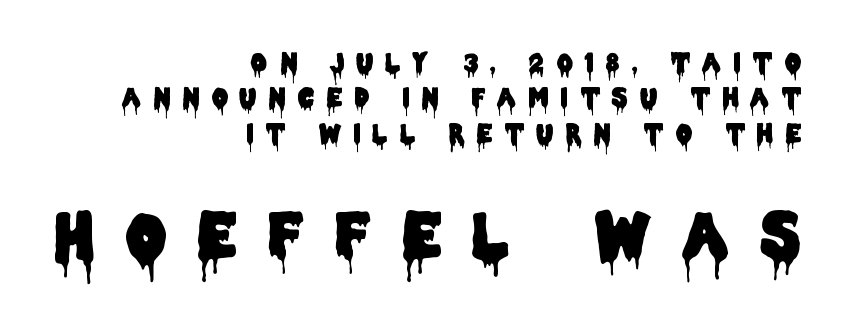
Q: Is the text italic (slanted)? A: No, it is upright.
Q: Is the typeface a serif or a sans-serif typeface? A: Sans-serif.
Q: Is the text underlined? A: No.
Q: How is the paragraph aligned? A: Right-aligned.
Q: Is the spacing between letters normal or unusually wide? A: Unusually wide.
Q: Is the spacing between lines tight, normal or loose? A: Normal.
Q: Which block of text is set in a larger size, the first (top) or the second (bottom)? A: The second (bottom) one.
Q: Width (condensed, normal, or wide)? A: Condensed.
Q: Stroke contrast? A: Low.
Q: x-height? A: Large.
Q: Monospaced? A: No.
